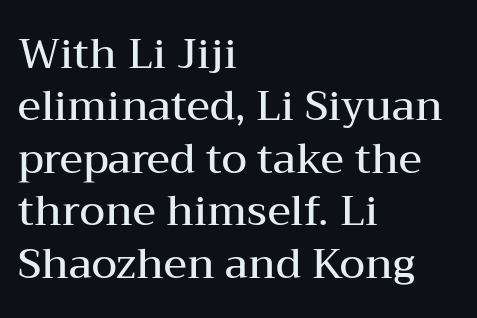
{"serif": "yes", "italic": "no", "bold": "semi", "weight": "semibold", "width": "wide", "stroke_contrast": "medium", "x_height": "medium", "monospaced": "no", "underline": "no", "align": "left", "line_spacing": "normal", "line_spacing_ratio": 1.28, "letter_spacing": "normal", "letter_spacing_em": 0.0, "glyph_px": 41}
